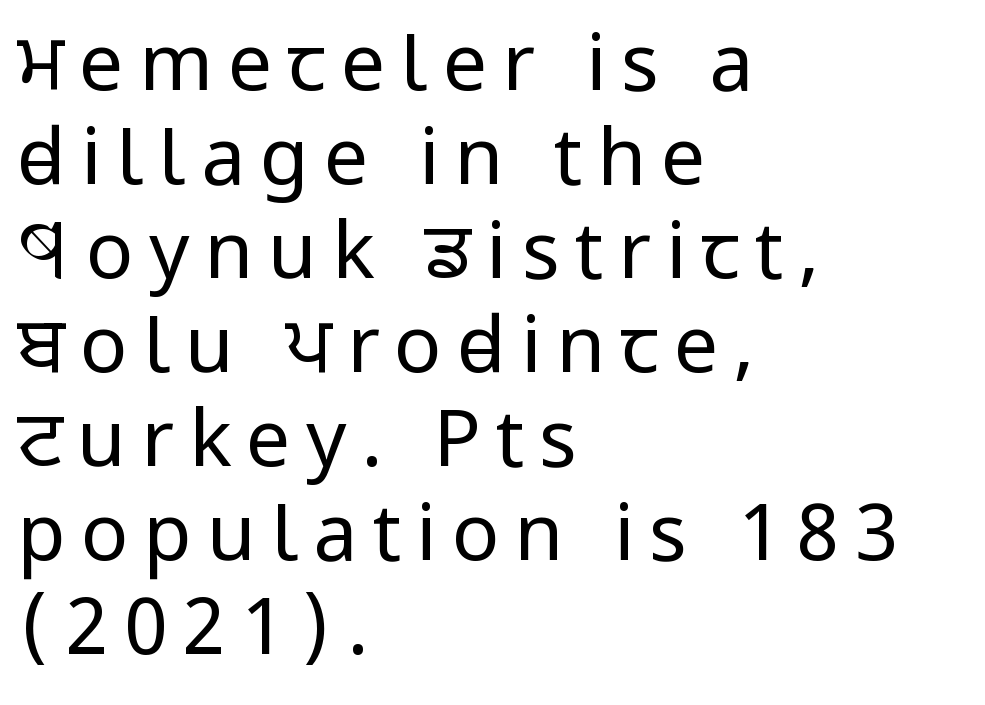
{"serif": "no", "italic": "no", "bold": "no", "weight": "regular", "width": "condensed", "stroke_contrast": "low", "x_height": "large", "monospaced": "no", "underline": "no", "align": "left", "line_spacing_ratio": 1.19, "glyph_px": 79}
